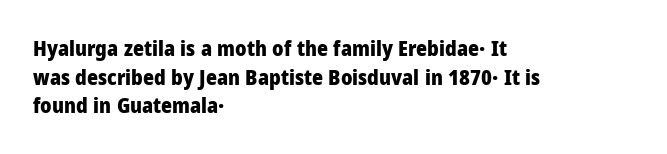
Q: Is the text bold? A: Yes.
Q: Is the text italic (slanted)? A: No, it is upright.
Q: Is the text underlined? A: No.
Q: How is the paragraph aligned? A: Left-aligned.
Q: Is the spacing between letters normal or unusually wide? A: Normal.
Q: Is the spacing between lines tight, normal or loose? A: Normal.
